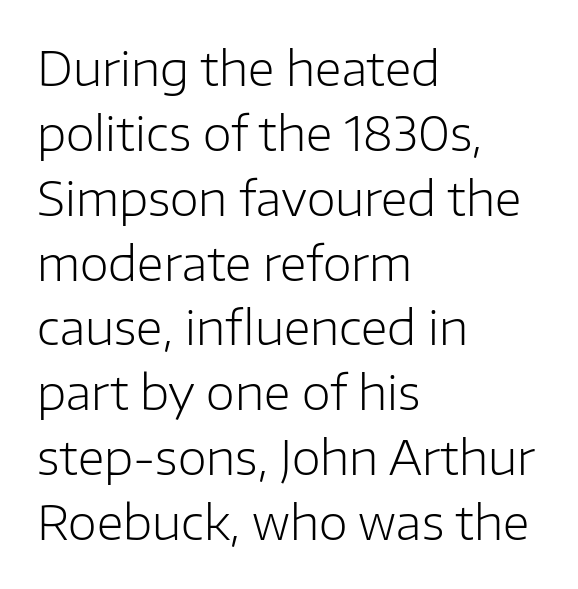
Whoever set this chose a conventional vertical rhythm. The gaps between neighbouring characters are ordinary and unremarkable. One-word summary of the alignment: left. This is sans-serif lettering, the kind often seen on screens and signage. The characters are drawn with everyday or finer stroke widths. The gap between lines stays unmarked.
